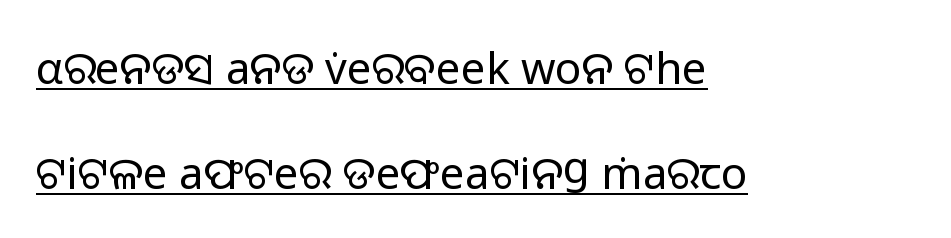
Stem width sits at or under what a default text font uses. The lettering stays uniformly vertical, giving the passage a roman look. The letters advance in unequal steps, a hallmark of proportional type. Quick note: underline on. Honestly, the rows look like they've been pulled way apart.
